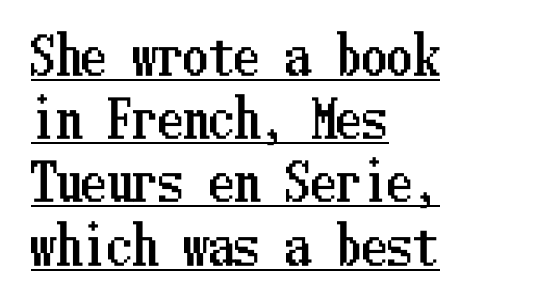
Q: Is the text italic (slanted)? A: No, it is upright.
Q: Is the text underlined? A: Yes.
Q: How is the paragraph aligned? A: Left-aligned.
Q: Is the spacing between letters normal or unusually wide? A: Normal.
Q: Width (condensed, normal, or wide)? A: Condensed.
Q: Stroke contrast? A: Low.
Q: x-height? A: Medium.
